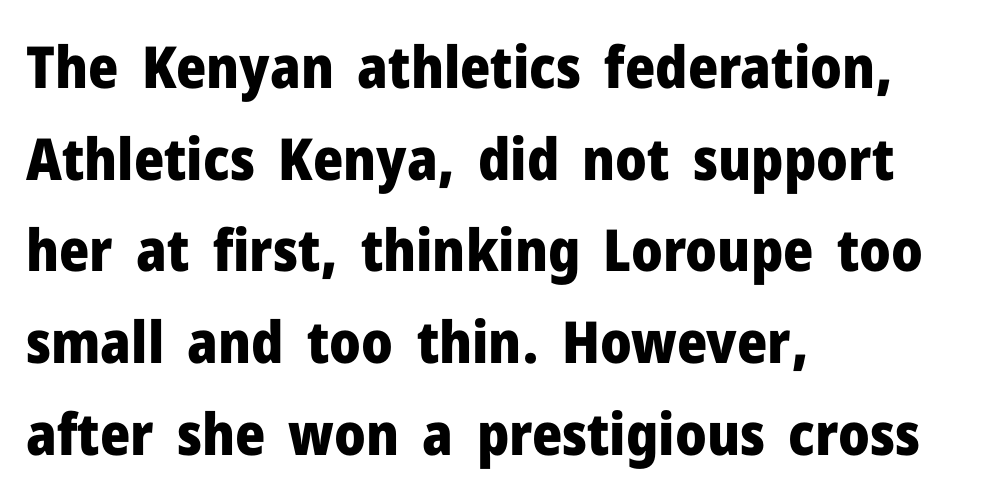
The image shows 58 px heavy sans-serif type, upright; set left-aligned, normal line spacing (1.58x), normal letter spacing, not underlined; low stroke contrast and a medium x-height.
